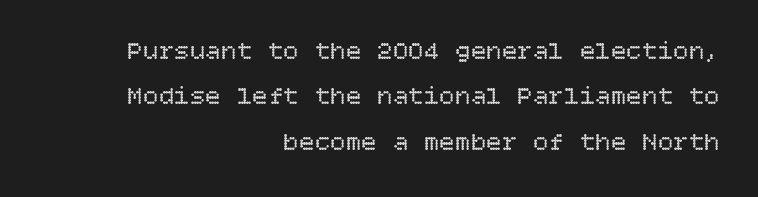
{"italic": "no", "bold": "no", "underline": "no", "align": "right", "line_spacing_ratio": 1.75, "letter_spacing": "normal", "letter_spacing_em": 0.0, "glyph_px": 26}
